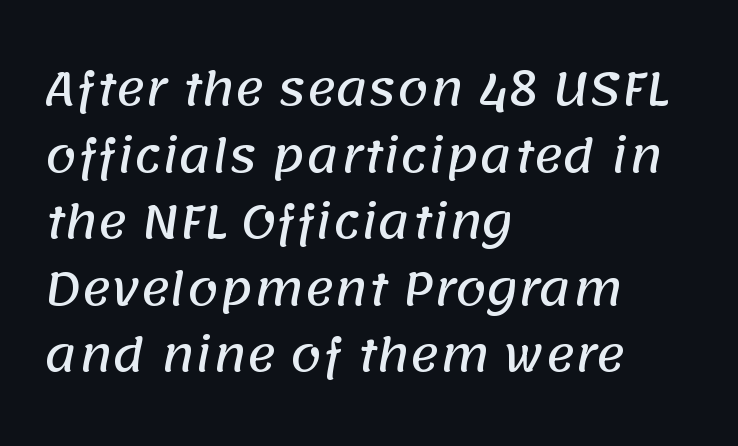
Q: Is the typeface a serif or a sans-serif typeface? A: Sans-serif.
Q: Is the text underlined? A: No.
Q: How is the paragraph aligned? A: Left-aligned.
Q: Is the spacing between letters normal or unusually wide? A: Normal.
Q: Is the spacing between lines tight, normal or loose? A: Normal.
Q: Width (condensed, normal, or wide)? A: Normal.
Q: Stroke contrast? A: Low.
Q: x-height? A: Large.
Q: Monospaced? A: No.
